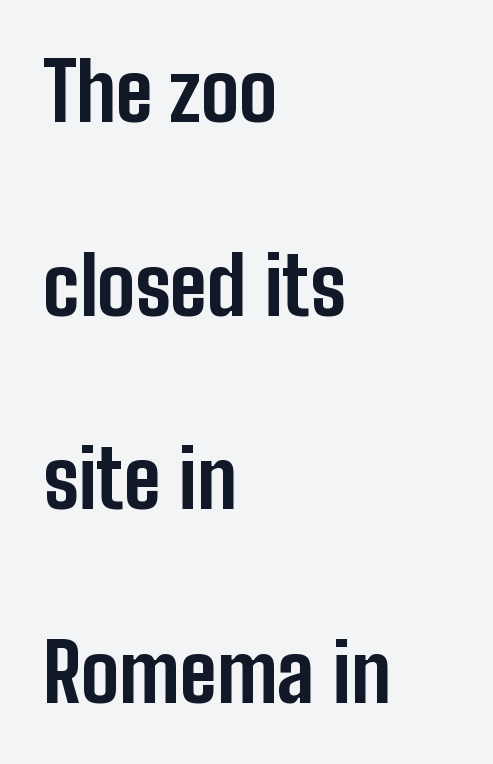
{"serif": "no", "italic": "no", "bold": "yes", "weight": "bold", "width": "condensed", "stroke_contrast": "low", "x_height": "medium", "monospaced": "no", "underline": "no", "align": "left", "line_spacing": "loose", "line_spacing_ratio": 2.42, "letter_spacing": "normal", "letter_spacing_em": 0.0, "glyph_px": 80}
